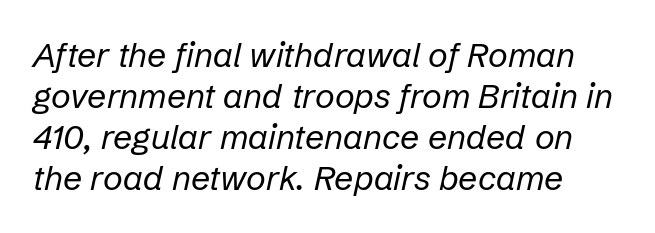
The area under the type is left untouched. Is the stroke heavy? The answer is a plain regular-or-lighter. Inter-character spacing is left at the font's built-in metrics. Is this a fixed-width face? No — the glyphs have proportional, varying widths. In terms of posture, this sample is oblique.
